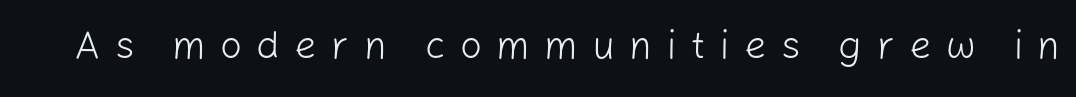
Ordinary non-slanted type is in use. A typesetter would call this proportional, since set widths differ per character. A bare baseline throughout the passage. Display-style spreading of the glyphs; the letterfit is very open. Is this a sans? Yes — the strokes have no serifs.
